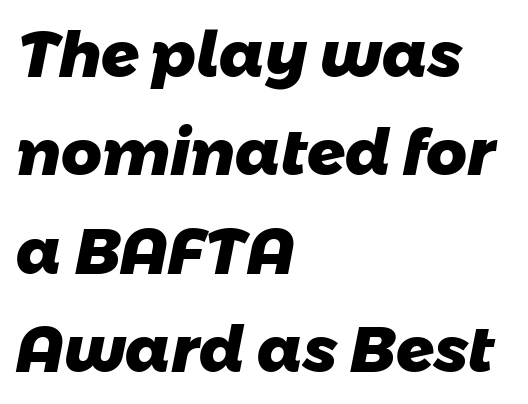
Do the characters align in a grid? No, the font is proportional. A sans-serif font was chosen for this passage. As a designer I'd log this as weight 700, bold. Caption: multi-line text, flush left, ragged right. Rows of type keep a routine distance in the vertical direction.
